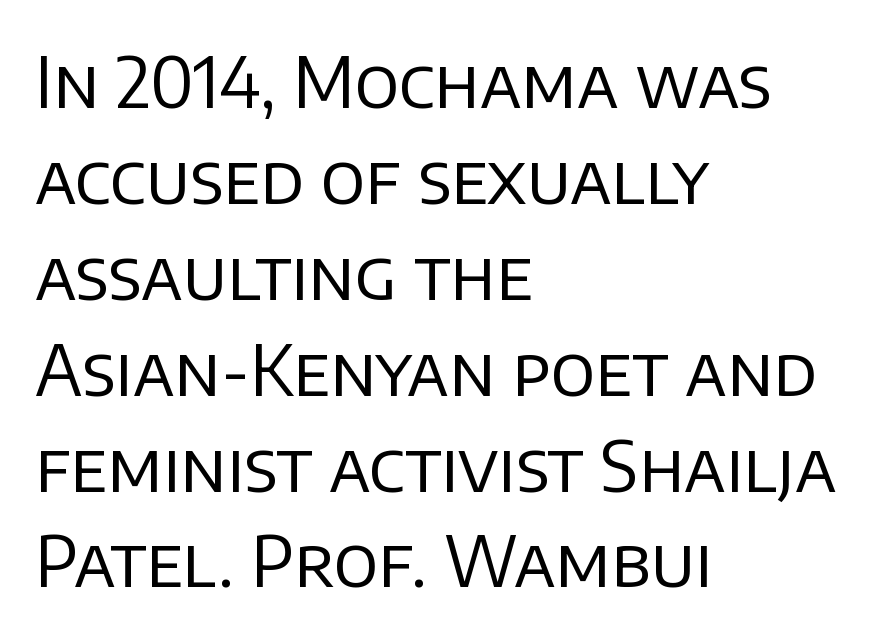
I'd call this a sans setting — the letters go barefoot. Letters rest on an invisible, unmarked baseline. Is the type heavy? It reads as light-to-regular instead. Varying glyph widths throughout — classic text-font behaviour.
